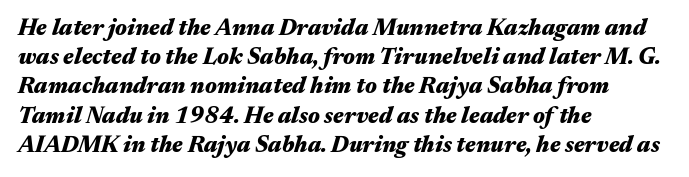
Q: Is the text bold? A: Yes.
Q: Is the text italic (slanted)? A: Yes, it leans right by about 17 degrees.
Q: Is the text underlined? A: No.
Q: How is the paragraph aligned? A: Left-aligned.
Q: Is the spacing between letters normal or unusually wide? A: Normal.
Q: Is the spacing between lines tight, normal or loose? A: Normal.
